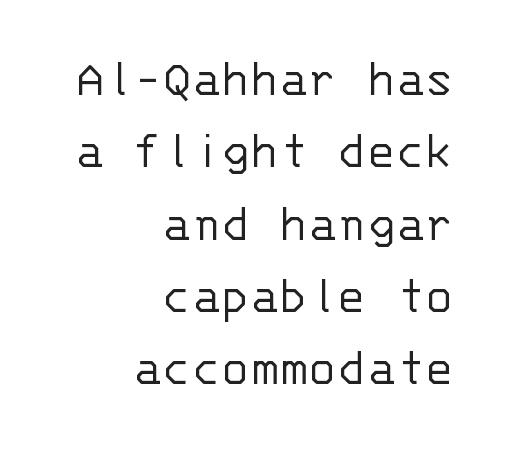
{"serif": "no", "italic": "no", "bold": "no", "weight": "light", "width": "normal", "stroke_contrast": "low", "x_height": "large", "monospaced": "yes", "underline": "no", "align": "right", "line_spacing": "normal", "line_spacing_ratio": 1.34, "letter_spacing": "normal", "letter_spacing_em": 0.0, "glyph_px": 54}
